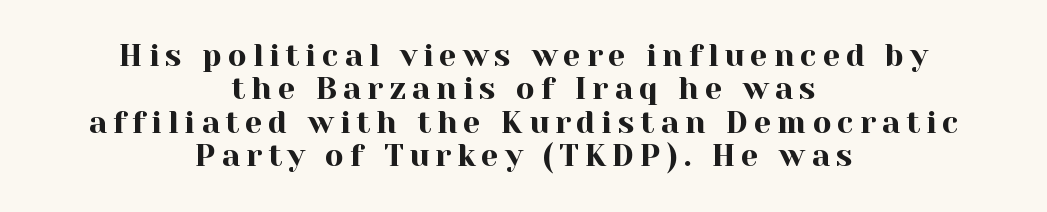
{"serif": "yes", "italic": "no", "width": "normal", "x_height": "medium", "monospaced": "no", "underline": "no", "align": "center", "line_spacing": "tight", "line_spacing_ratio": 1.08, "glyph_px": 31}
